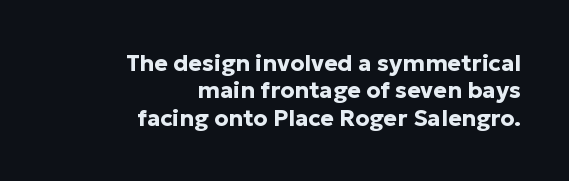
The image shows 23 px bold type, upright; set right-aligned, line spacing 1.19x, normal letter spacing, not underlined.
